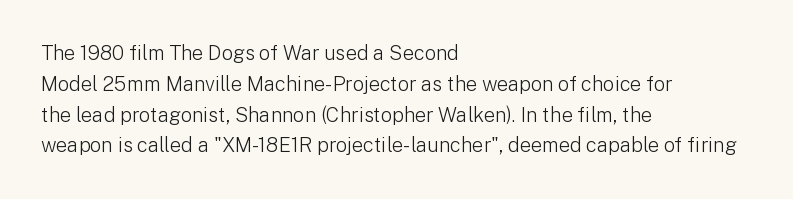
Unmarked baselines from the first word to the last. Between one letter and the next there's only the usual sliver of space. Left-aligned paragraph, ragged on the right. Compared with typical paragraphs, the rows here are spaced about the same. It's the straight-up-and-down kind of type.
